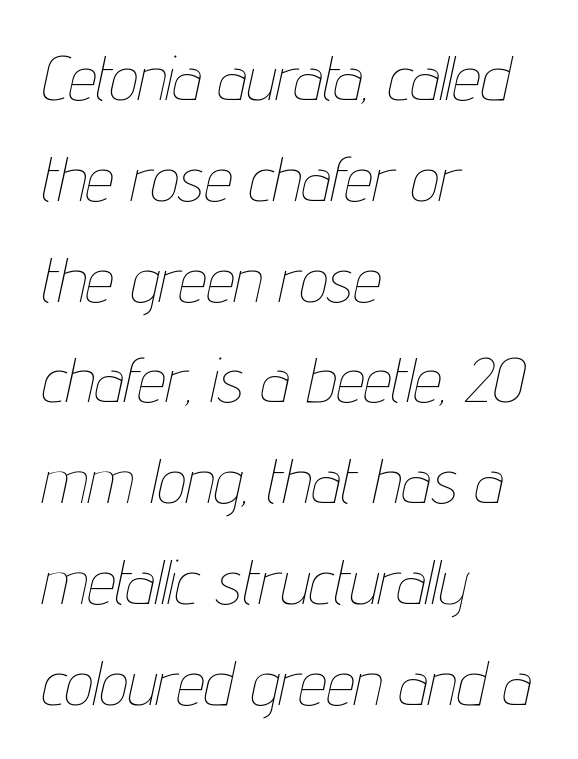
Q: Is the text bold? A: No.
Q: Is the text italic (slanted)? A: Yes, it leans right by about 12 degrees.
Q: Is the text underlined? A: No.
Q: How is the paragraph aligned? A: Left-aligned.
Q: Is the spacing between letters normal or unusually wide? A: Normal.
Q: Is the spacing between lines tight, normal or loose? A: Normal.
Q: Width (condensed, normal, or wide)? A: Condensed.
Q: Stroke contrast? A: Low.
Q: x-height? A: Medium.
Q: Monospaced? A: No.
